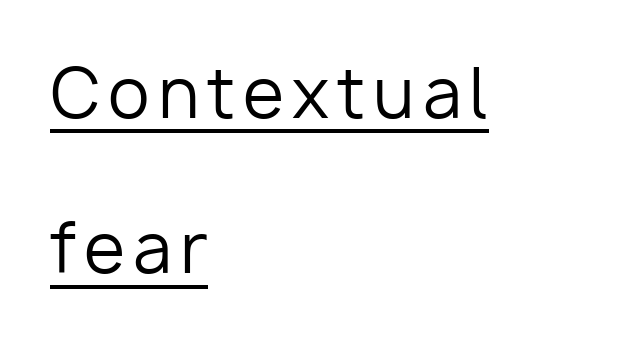
Q: Is the text bold? A: No.
Q: Is the text italic (slanted)? A: No, it is upright.
Q: Is the typeface a serif or a sans-serif typeface? A: Sans-serif.
Q: Is the text underlined? A: Yes.
Q: How is the paragraph aligned? A: Left-aligned.
Q: Is the spacing between lines tight, normal or loose? A: Loose.
Q: Width (condensed, normal, or wide)? A: Normal.
Q: Stroke contrast? A: Low.
Q: x-height? A: Medium.
Q: Monospaced? A: No.
